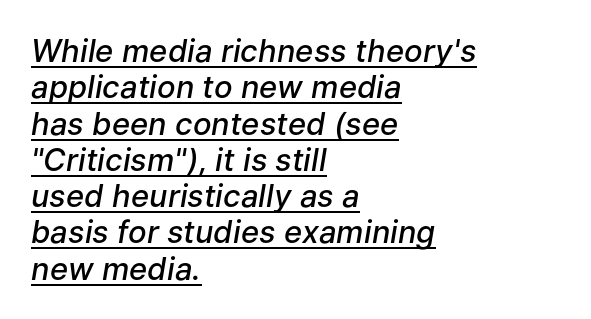
Q: Is the text bold? A: Semi-bold.
Q: Is the text italic (slanted)? A: Yes, it leans right by about 9 degrees.
Q: Is the text underlined? A: Yes.
Q: How is the paragraph aligned? A: Left-aligned.
Q: Is the spacing between letters normal or unusually wide? A: Normal.
Q: Width (condensed, normal, or wide)? A: Normal.
Q: Stroke contrast? A: Low.
Q: x-height? A: Medium.
Q: Monospaced? A: No.
